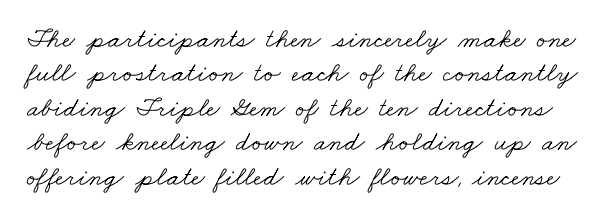
{"serif": "yes", "bold": "no", "weight": "light", "width": "wide", "stroke_contrast": "low", "x_height": "small", "monospaced": "no", "underline": "no", "line_spacing_ratio": 1.23, "letter_spacing": "normal", "letter_spacing_em": 0.0, "glyph_px": 28}
